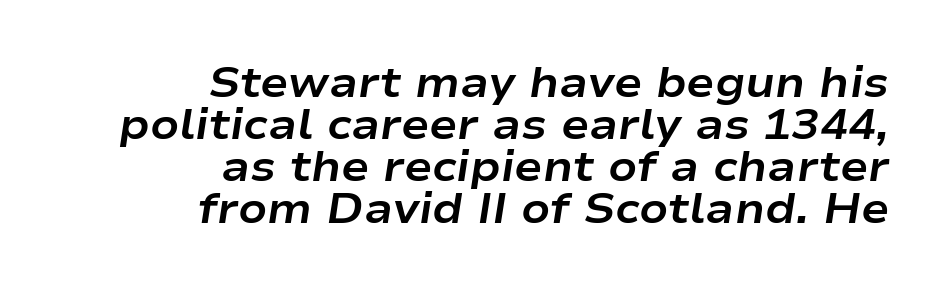
Q: Is the text bold? A: Yes.
Q: Is the text italic (slanted)? A: Yes, it leans right by about 9 degrees.
Q: Is the text underlined? A: No.
Q: How is the paragraph aligned? A: Right-aligned.
Q: Is the spacing between letters normal or unusually wide? A: Normal.
Q: Is the spacing between lines tight, normal or loose? A: Tight.
Q: Width (condensed, normal, or wide)? A: Wide.
Q: Stroke contrast? A: Low.
Q: x-height? A: Medium.
Q: Monospaced? A: No.
